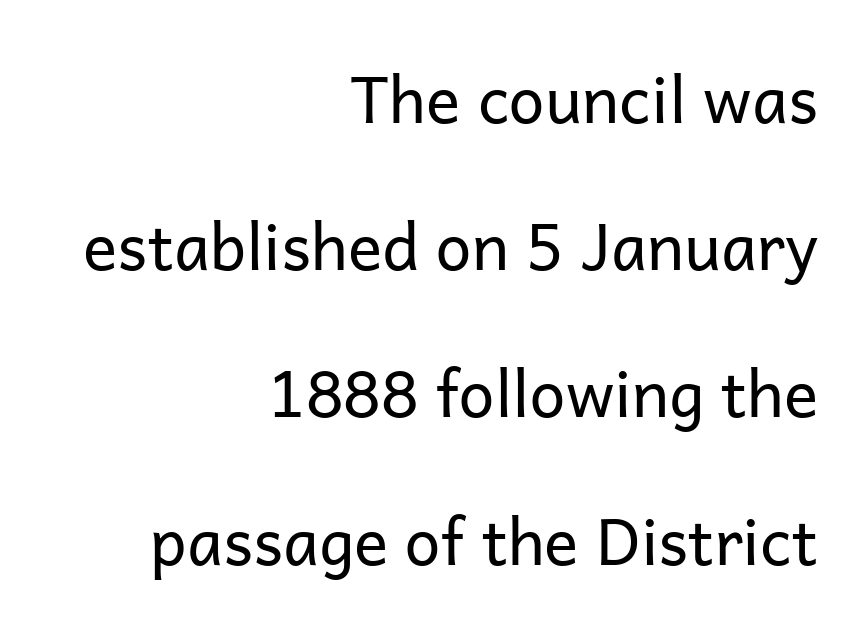
Q: Is the text bold? A: No.
Q: Is the text italic (slanted)? A: No, it is upright.
Q: Is the typeface a serif or a sans-serif typeface? A: Sans-serif.
Q: Is the text underlined? A: No.
Q: How is the paragraph aligned? A: Right-aligned.
Q: Is the spacing between letters normal or unusually wide? A: Normal.
Q: Is the spacing between lines tight, normal or loose? A: Loose.
Q: Width (condensed, normal, or wide)? A: Normal.
Q: Stroke contrast? A: Low.
Q: x-height? A: Medium.
Q: Monospaced? A: No.
